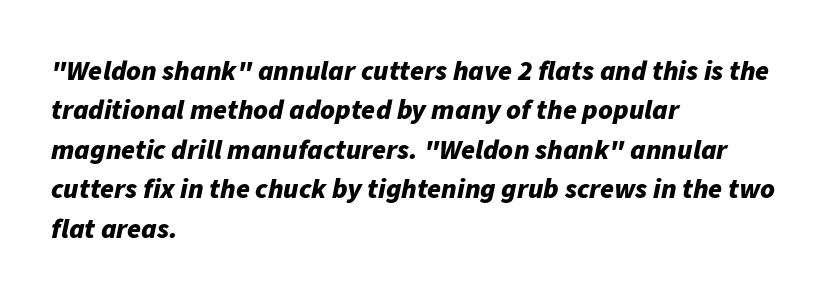
Q: Is the text bold? A: Yes.
Q: Is the text italic (slanted)? A: Yes, it leans right by about 11 degrees.
Q: Is the text underlined? A: No.
Q: How is the paragraph aligned? A: Left-aligned.
Q: Is the spacing between letters normal or unusually wide? A: Normal.
Q: Is the spacing between lines tight, normal or loose? A: Normal.
Q: Width (condensed, normal, or wide)? A: Normal.
Q: Stroke contrast? A: Low.
Q: x-height? A: Medium.
Q: Monospaced? A: No.
